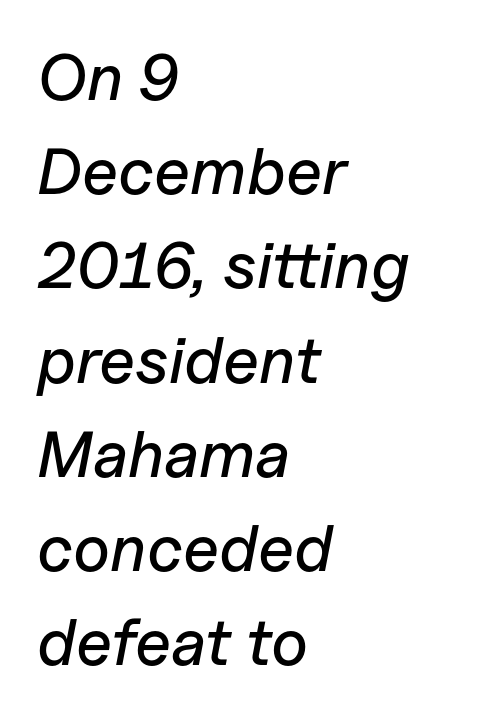
Q: Is the text italic (slanted)? A: Yes, it leans right by about 11 degrees.
Q: Is the text underlined? A: No.
Q: How is the paragraph aligned? A: Left-aligned.
Q: Is the spacing between letters normal or unusually wide? A: Normal.
Q: Is the spacing between lines tight, normal or loose? A: Normal.
Q: Width (condensed, normal, or wide)? A: Normal.
Q: Stroke contrast? A: Low.
Q: x-height? A: Medium.
Q: Monospaced? A: No.
